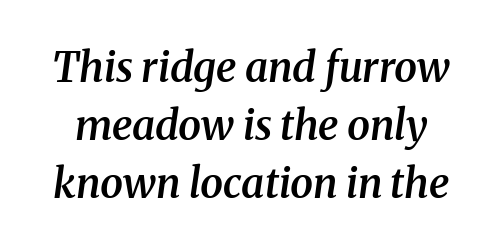
Inter-character spacing is left at the font's built-in metrics. Students, observe: this is what conventionally led text looks like. The font is running at a semibold setting, under full bold. Underline: absent. A typesetter would mark this as italic.
